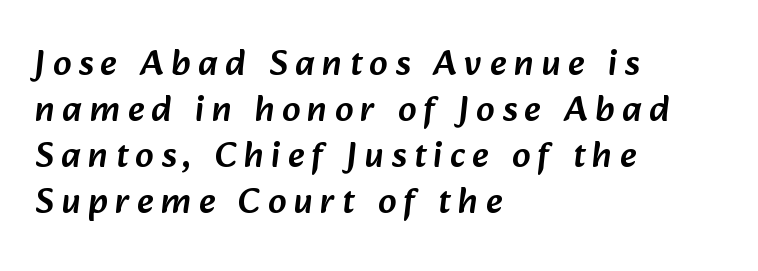
{"serif": "no", "width": "normal", "stroke_contrast": "low", "x_height": "medium", "monospaced": "no", "underline": "no", "align": "left", "line_spacing": "normal", "line_spacing_ratio": 1.28, "letter_spacing": "wide", "letter_spacing_em": 0.21, "glyph_px": 36}
